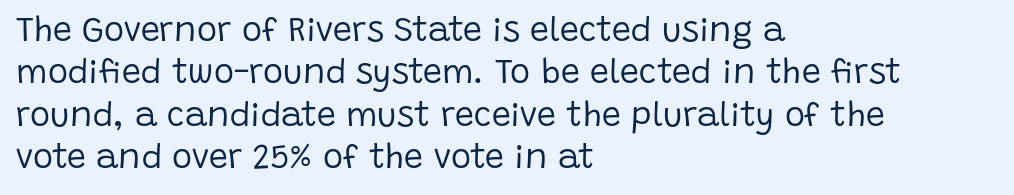
The characters display no serif detailing; their extremities are plain. The words here are not underlined. A typesetter would call this leading conventional body-copy spacing. The setting favours the left margin, as ordinary paragraphs usually do. A typesetter would call this proportional, since set widths differ per character.
